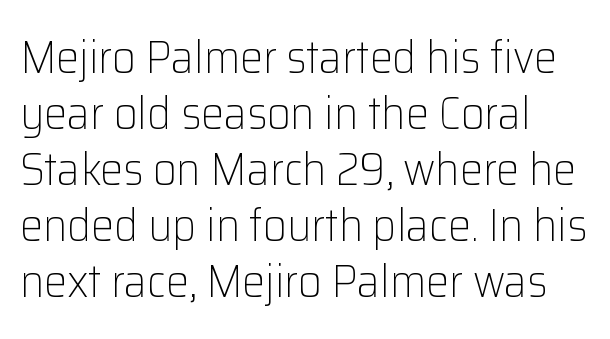
The image shows 46 px light sans-serif type, upright; set left-aligned, line spacing 1.22x, normal letter spacing, not underlined; low stroke contrast and a medium x-height.
